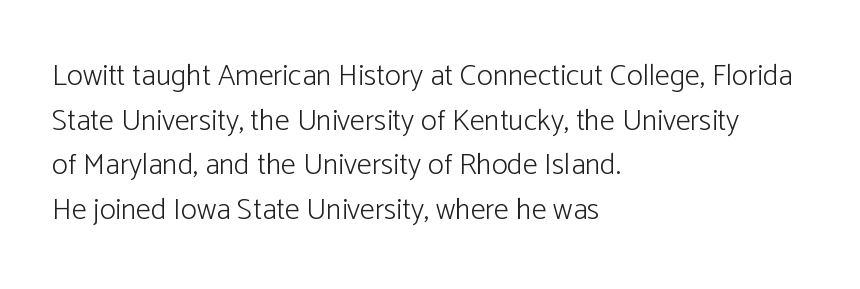
The image shows 30 px light sans-serif type, upright; set left-aligned, normal line spacing (1.49x), normal letter spacing, not underlined; low stroke contrast and a medium x-height.
